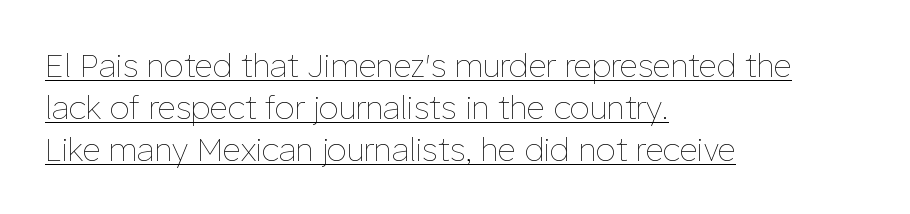
The image shows 32 px thin type, upright; set left-aligned, normal line spacing (1.31x), normal letter spacing, underlined; low stroke contrast and a medium x-height.
